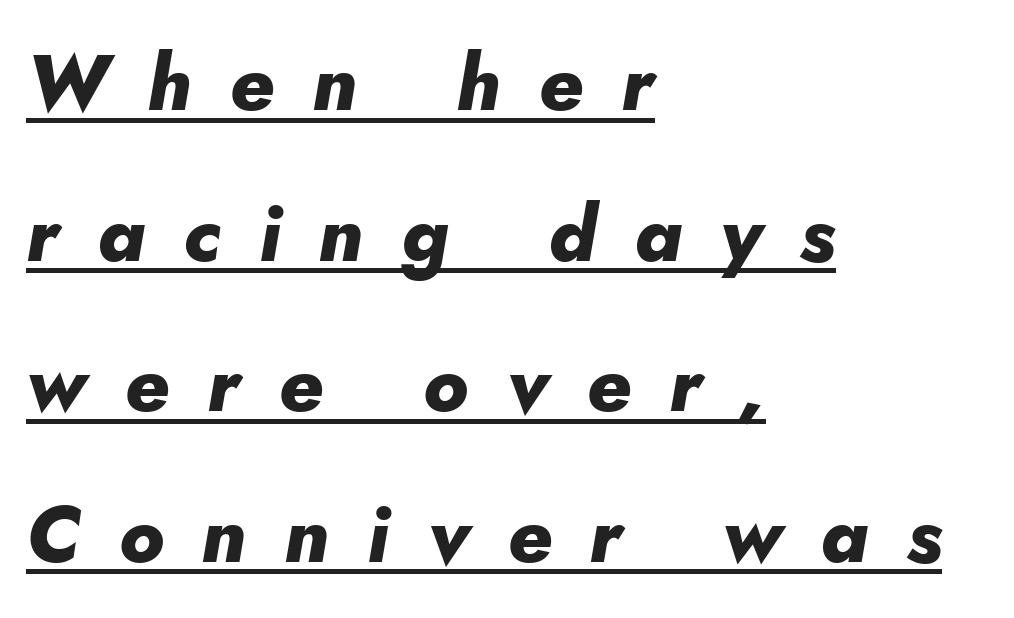
You could fit nearly another row in the gap between these rows. The paragraph shown leans on its left margin. Characters follow at a spacing far wider than the type designer built in. Emphasis is given by a line drawn under the lettering.
